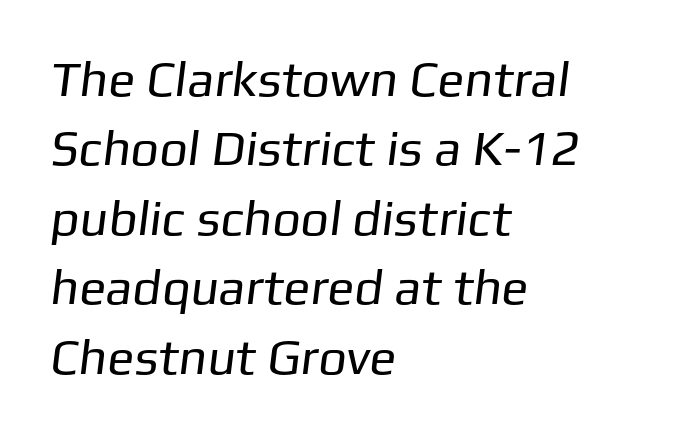
The image shows 50 px regular-weight sans-serif type; set left-aligned, normal line spacing (1.39x), normal letter spacing, not underlined; low stroke contrast and a medium x-height.
